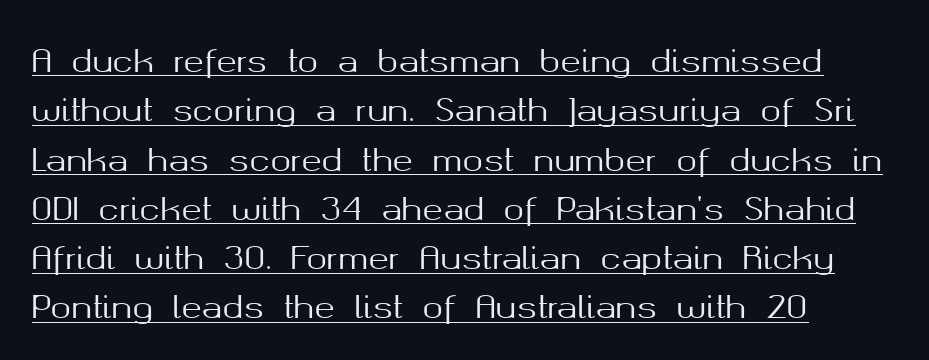
The image shows 31 px sans-serif type, upright; set left-aligned, normal line spacing (1.59x), normal letter spacing, underlined; medium stroke contrast and a medium x-height.
